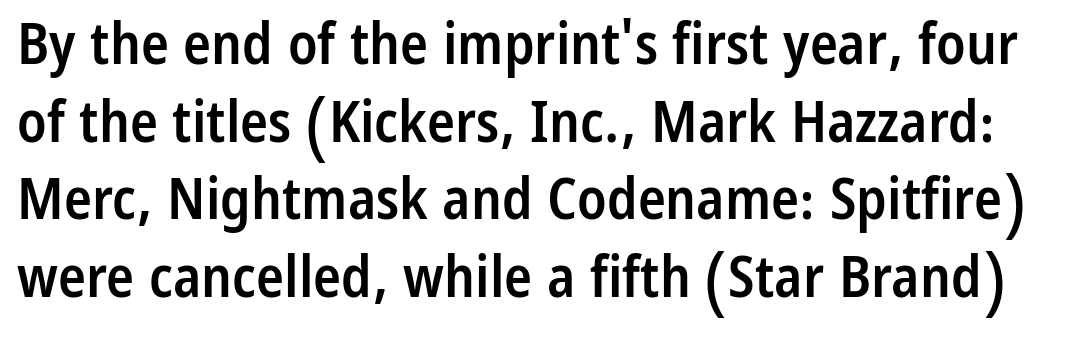
Rows of type keep a routine distance in the vertical direction. Note the varied advance widths — an 'i' is clearly narrower than an 'm'. Does extra space separate the letters? No, they use regular spacing. The rendering uses a semibold face; strokes are thickened but not to full bold. I'd call this a sans setting — the letters go barefoot.
